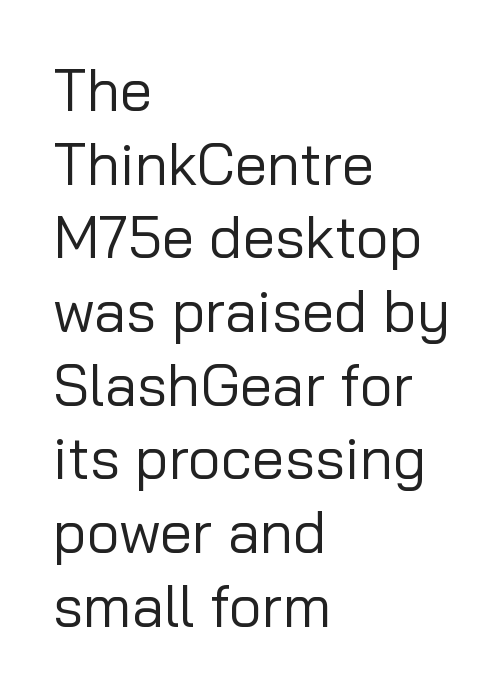
Q: Is the text bold? A: No.
Q: Is the text italic (slanted)? A: No, it is upright.
Q: Is the typeface a serif or a sans-serif typeface? A: Sans-serif.
Q: Is the text underlined? A: No.
Q: How is the paragraph aligned? A: Left-aligned.
Q: Is the spacing between letters normal or unusually wide? A: Normal.
Q: Is the spacing between lines tight, normal or loose? A: Normal.
Q: Width (condensed, normal, or wide)? A: Normal.
Q: Stroke contrast? A: Low.
Q: x-height? A: Medium.
Q: Monospaced? A: No.
